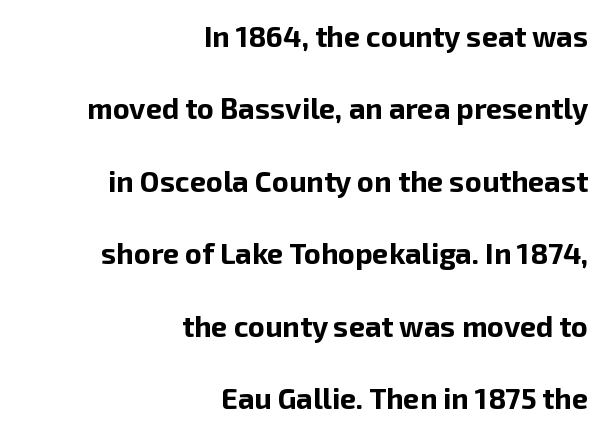
Q: Is the text bold? A: Yes.
Q: Is the text italic (slanted)? A: No, it is upright.
Q: Is the typeface a serif or a sans-serif typeface? A: Sans-serif.
Q: Is the text underlined? A: No.
Q: How is the paragraph aligned? A: Right-aligned.
Q: Is the spacing between letters normal or unusually wide? A: Normal.
Q: Is the spacing between lines tight, normal or loose? A: Loose.
Q: Width (condensed, normal, or wide)? A: Normal.
Q: Stroke contrast? A: Low.
Q: x-height? A: Medium.
Q: Monospaced? A: No.
